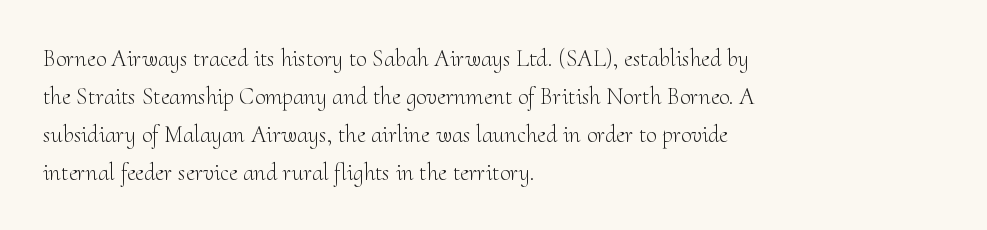
Caption: standard tracking, unaltered. How would I describe the line gaps? Plain and ordinary. Notice how the stems are strictly vertical — no italics here. The typeface has the unassuming heft of standard copy or less. The lines are quadded left.
